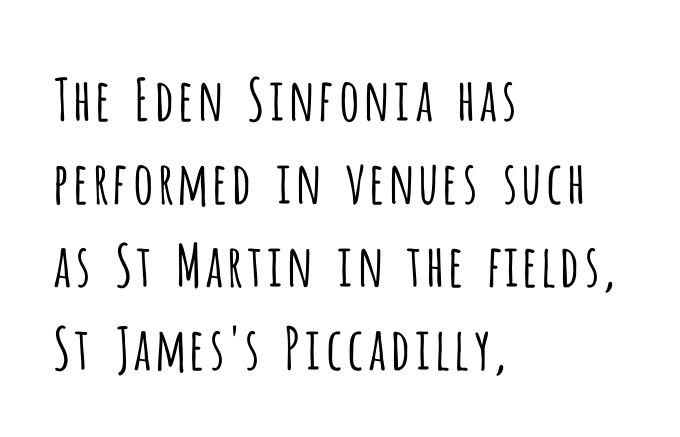
The image shows 58 px light, condensed sans-serif type, upright; set left-aligned, normal line spacing (1.43x), normal letter spacing, not underlined; low stroke contrast and a large x-height.
